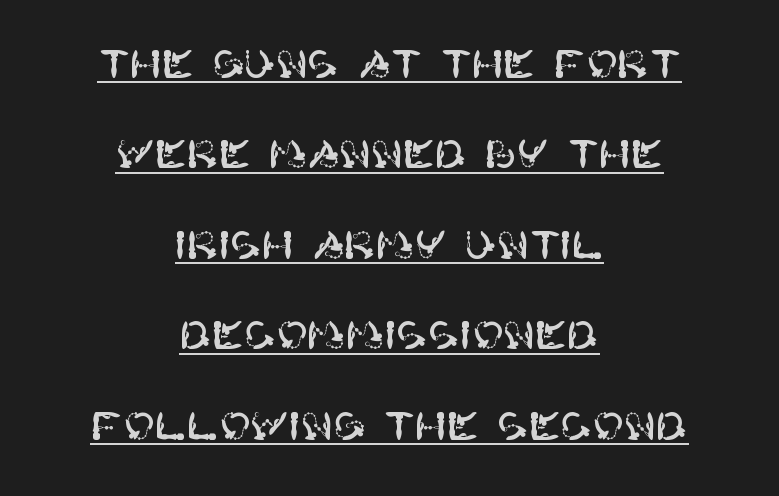
Q: Is the text italic (slanted)? A: No, it is upright.
Q: Is the typeface a serif or a sans-serif typeface? A: Sans-serif.
Q: Is the text underlined? A: Yes.
Q: How is the paragraph aligned? A: Centered.
Q: Is the spacing between letters normal or unusually wide? A: Normal.
Q: Is the spacing between lines tight, normal or loose? A: Loose.
Q: Width (condensed, normal, or wide)? A: Normal.
Q: Stroke contrast? A: High.
Q: x-height? A: Large.
